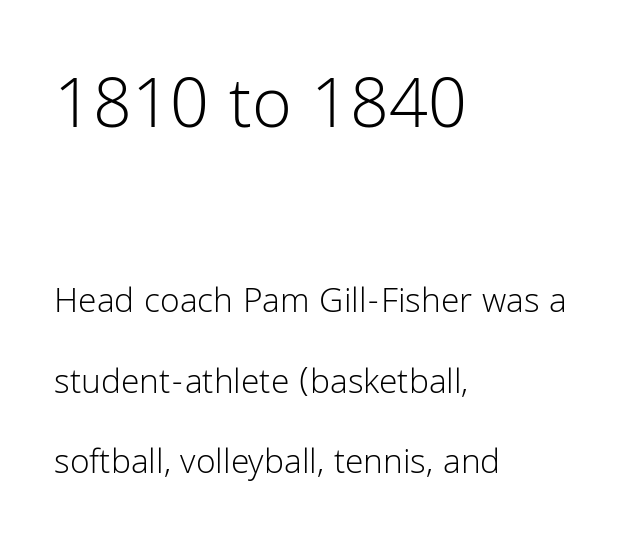
The image shows 73 px light sans-serif type, upright; set left-aligned, loose line spacing (2.24x), normal letter spacing, not underlined; the first (top) block is 2.03x larger; low stroke contrast and a medium x-height.
